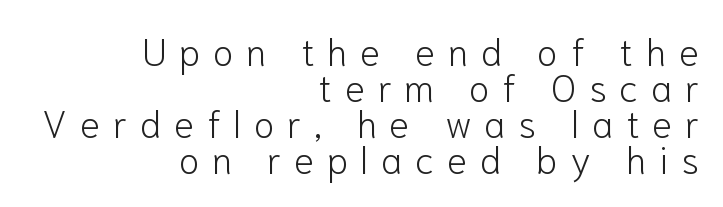
Rendered with straight, roman letterforms. Regarding serifs, this sample does without them. Summary of vertical rhythm: compact, with narrow interline spacing. Substantial extra tracking has been applied to these lines.
